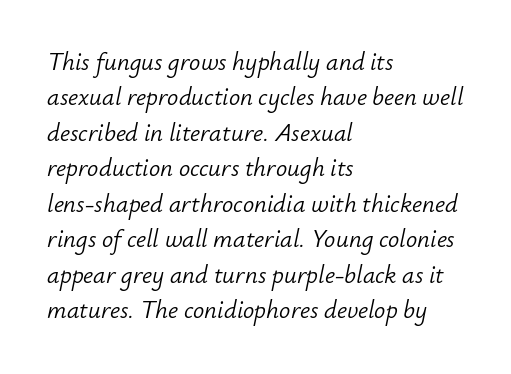
The rendering keeps characters at their native spacing. Compared with typical paragraphs, the rows here are spaced about the same. The passage is arranged the way most books set body copy — flush left. Any mark beneath the type? The region is blank.
